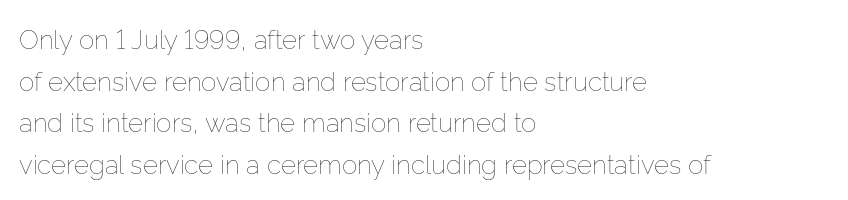
{"italic": "no", "bold": "no", "underline": "no", "align": "left", "line_spacing": "normal", "line_spacing_ratio": 1.6, "letter_spacing": "normal", "letter_spacing_em": 0.0, "glyph_px": 26}
